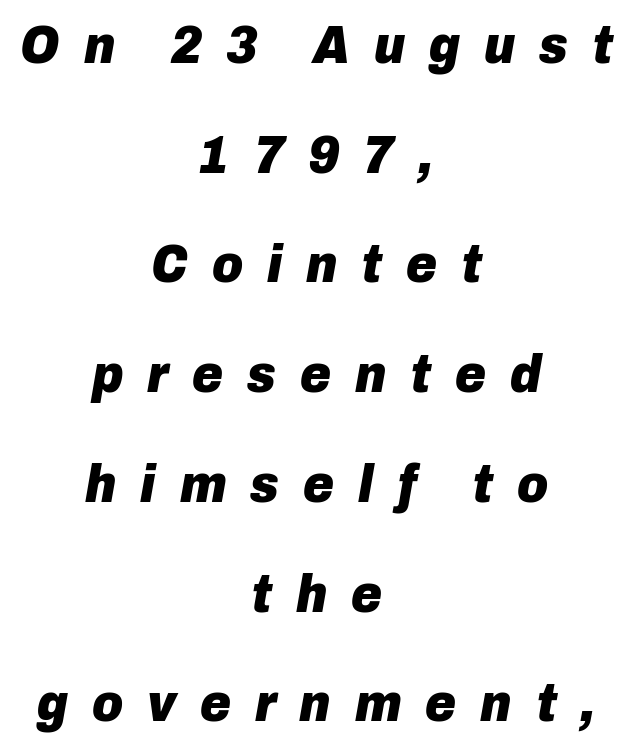
One glance says open: line gaps are wider than usual. The passage is arranged like a title page — every line centered. Note the varied advance widths — an 'i' is clearly narrower than an 'm'. Italic? Definitely — the glyphs are oblique. How are the letters spaced? Widely, with obvious added tracking.
